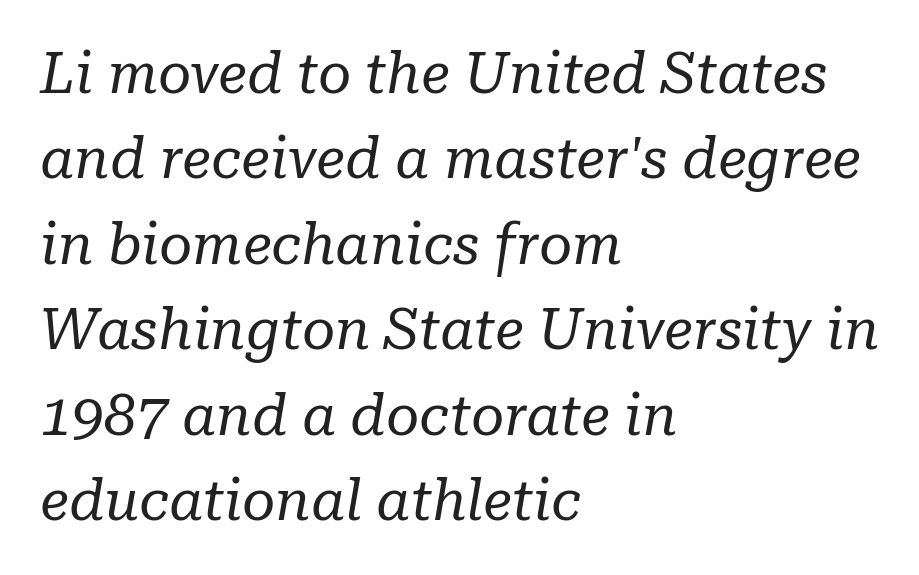
Q: Is the text bold? A: No.
Q: Is the text italic (slanted)? A: Yes, it leans right by about 10 degrees.
Q: Is the typeface a serif or a sans-serif typeface? A: Serif.
Q: Is the text underlined? A: No.
Q: How is the paragraph aligned? A: Left-aligned.
Q: Is the spacing between letters normal or unusually wide? A: Normal.
Q: Is the spacing between lines tight, normal or loose? A: Normal.
Q: Width (condensed, normal, or wide)? A: Normal.
Q: Stroke contrast? A: Low.
Q: x-height? A: Medium.
Q: Monospaced? A: No.
